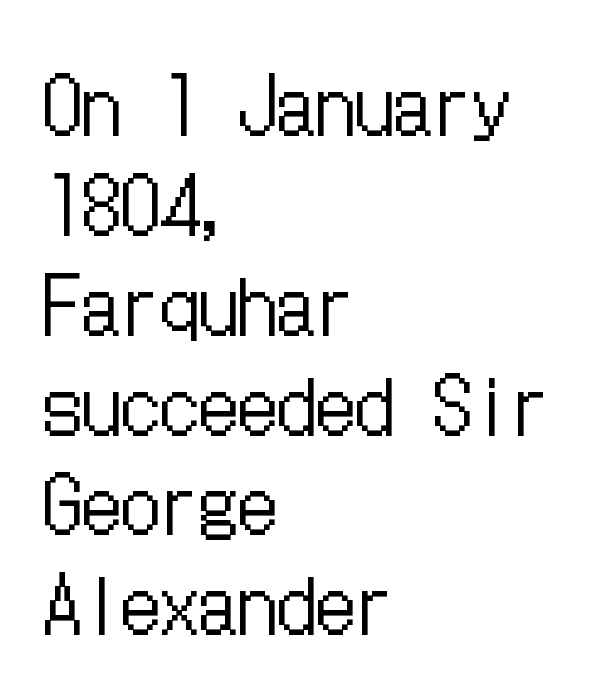
Letter spacing: default. This sample uses an upright cut, with every glyph sitting square on the baseline. Normally led — the rows are evenly, conventionally spaced. The specimen omits any rule beneath the text block's lines.
